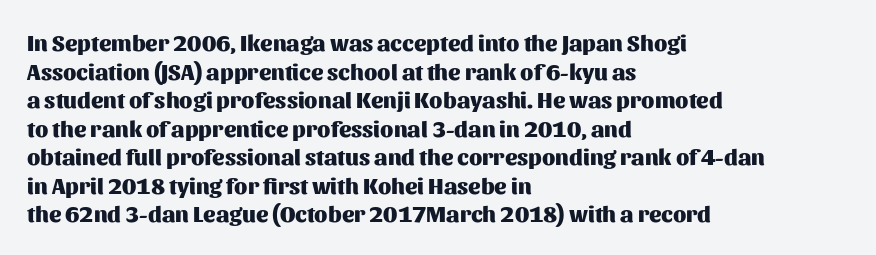
{"italic": "no", "bold": "yes", "underline": "no", "align": "left", "line_spacing_ratio": 1.24, "letter_spacing": "normal", "letter_spacing_em": 0.0, "glyph_px": 23}
